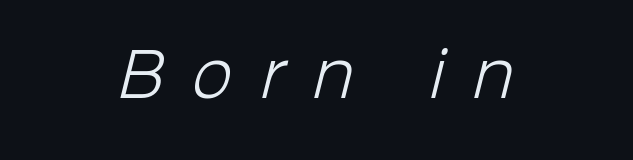
Q: Is the text bold? A: No.
Q: Is the typeface a serif or a sans-serif typeface? A: Sans-serif.
Q: Is the text underlined? A: No.
Q: How is the paragraph aligned? A: Centered.
Q: Is the spacing between letters normal or unusually wide? A: Unusually wide.
Q: Width (condensed, normal, or wide)? A: Normal.
Q: Stroke contrast? A: Low.
Q: x-height? A: Medium.
Q: Monospaced? A: No.
